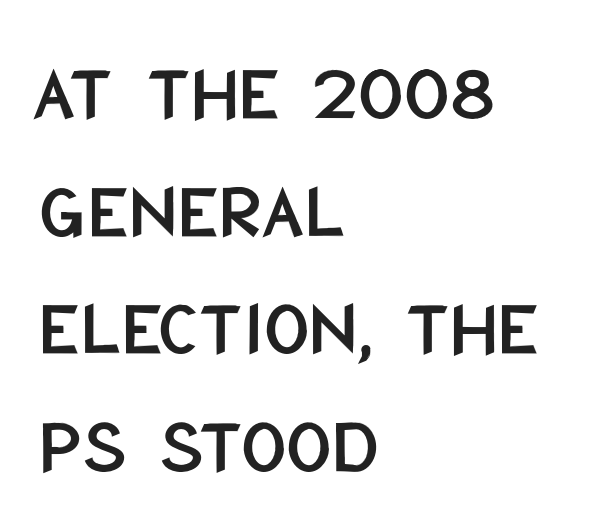
Look at the tracking — it's just the regular setting, nothing added. This sample is left-justified, so line endings fall wherever the words run out. Underline: absent. Looks like regular typesetting: each glyph gets only the width it needs. The text was rendered using a sans face with plain stroke endings. Ascenders rise straight up at ninety degrees.
